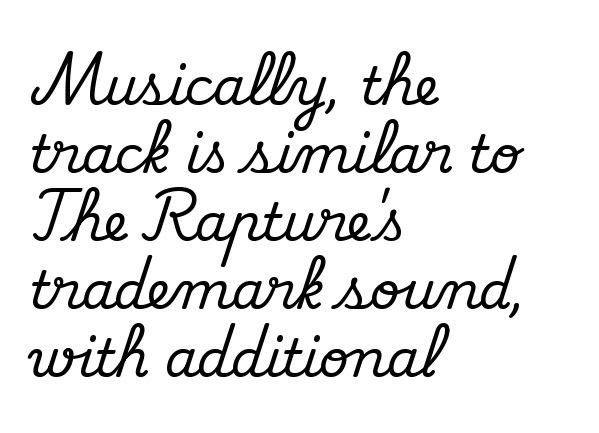
The image shows 52 px serif type; set left-aligned, normal line spacing (1.31x), normal letter spacing, not underlined; medium stroke contrast and a small x-height.
